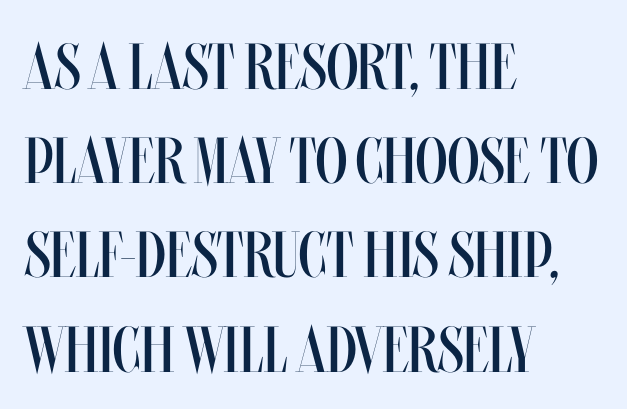
{"italic": "no", "bold": "no", "weight": "regular", "width": "condensed", "stroke_contrast": "medium", "x_height": "large", "monospaced": "no", "underline": "no", "align": "left", "line_spacing": "normal", "line_spacing_ratio": 1.45, "letter_spacing": "normal", "letter_spacing_em": 0.0, "glyph_px": 65}
